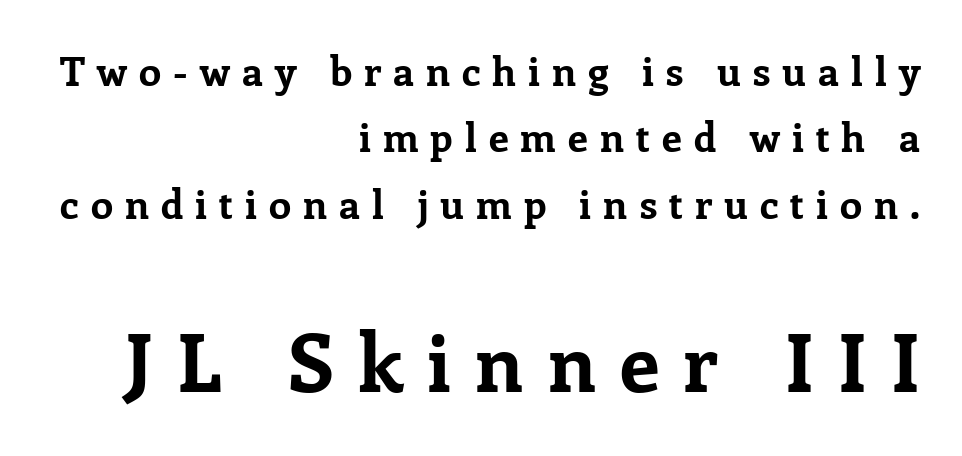
{"serif": "yes", "italic": "no", "bold": "yes", "weight": "bold", "width": "normal", "stroke_contrast": "low", "x_height": "medium", "monospaced": "no", "underline": "no", "align": "right", "line_spacing": "normal", "line_spacing_ratio": 1.66, "letter_spacing": "wide", "letter_spacing_em": 0.3, "larger_block": "second", "size_ratio": 2.0, "glyph_px": 80}
